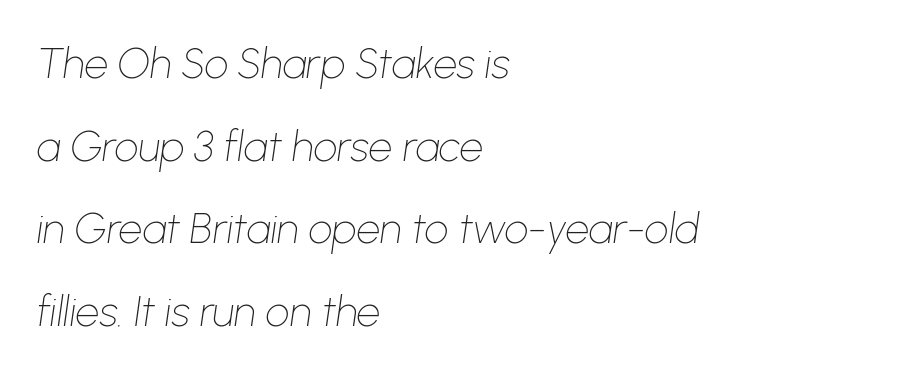
The image shows 42 px thin type, italic (leaning right); set left-aligned, loose line spacing (1.97x), normal letter spacing, not underlined; low stroke contrast and a medium x-height.
